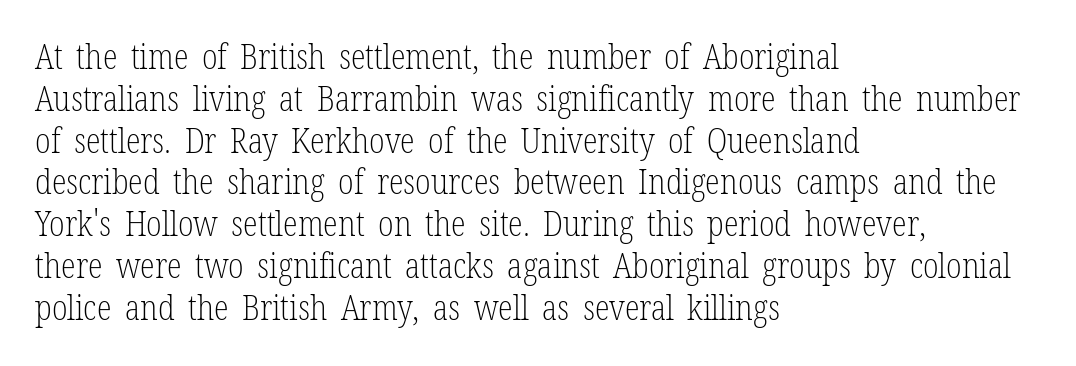
The image shows 34 px light, condensed serif type, upright; set left-aligned, line spacing 1.23x, normal letter spacing, not underlined; low stroke contrast and a medium x-height.
